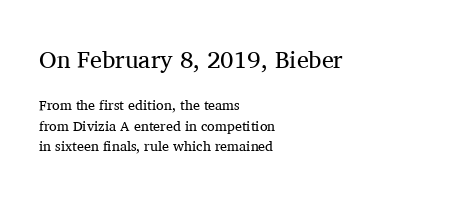
Q: Is the text bold? A: No.
Q: Is the text italic (slanted)? A: No, it is upright.
Q: Is the text underlined? A: No.
Q: How is the paragraph aligned? A: Left-aligned.
Q: Is the spacing between letters normal or unusually wide? A: Normal.
Q: Is the spacing between lines tight, normal or loose? A: Normal.
Q: Which block of text is set in a larger size, the first (top) or the second (bottom)? A: The first (top) one.
